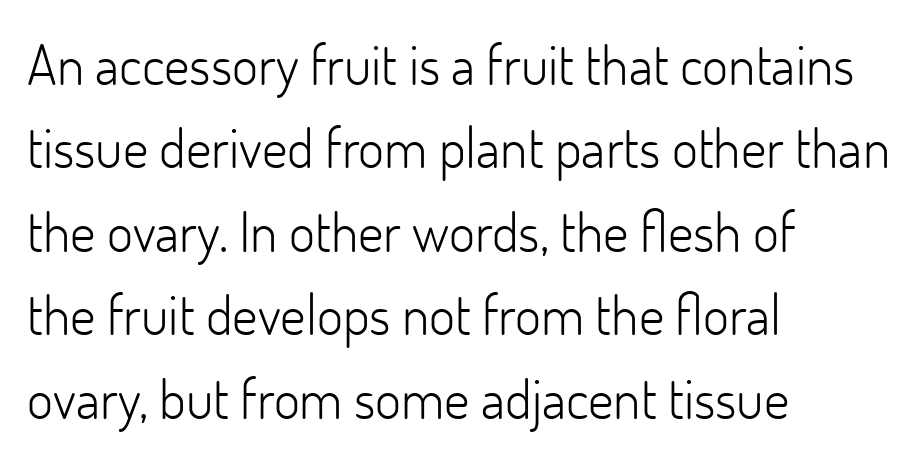
Each new line begins a customary step beneath the previous one. Nobody touched the tracking dial on this one. The type sits square on the baseline with zero lean. You could not count columns in this text — the font is proportionally spaced. The font sits on the lighter half of the weight spectrum, regular included.
